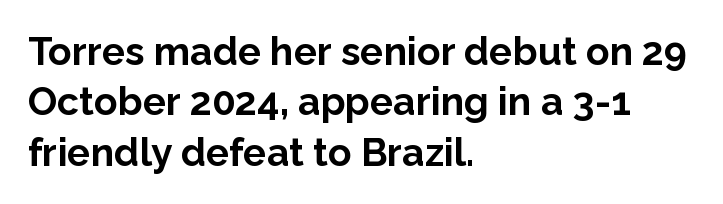
The image shows 39 px bold sans-serif type, upright; set left-aligned, normal line spacing (1.29x), normal letter spacing, not underlined; low stroke contrast and a medium x-height.
